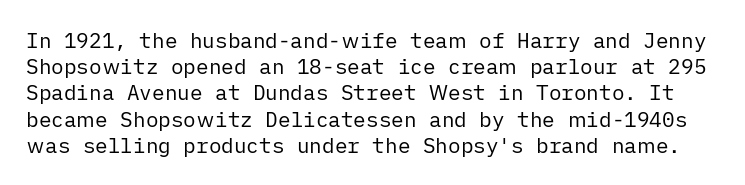
{"italic": "no", "bold": "no", "underline": "no", "line_spacing": "normal", "line_spacing_ratio": 1.25, "letter_spacing": "normal", "letter_spacing_em": 0.0, "glyph_px": 21}
